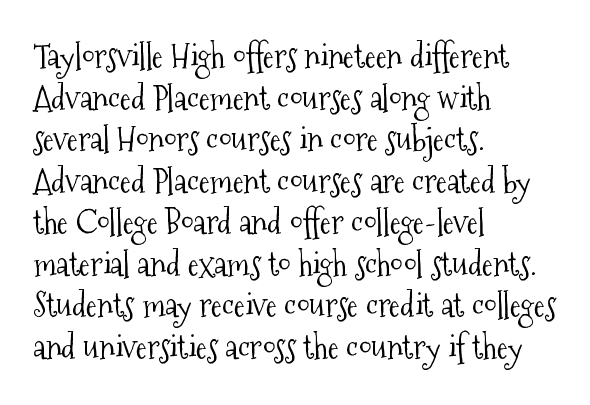
Q: Is the text bold? A: No.
Q: Is the text italic (slanted)? A: No, it is upright.
Q: Is the typeface a serif or a sans-serif typeface? A: Serif.
Q: Is the text underlined? A: No.
Q: How is the paragraph aligned? A: Left-aligned.
Q: Is the spacing between letters normal or unusually wide? A: Normal.
Q: Is the spacing between lines tight, normal or loose? A: Normal.
Q: Width (condensed, normal, or wide)? A: Condensed.
Q: Stroke contrast? A: Medium.
Q: x-height? A: Medium.
Q: Monospaced? A: No.
